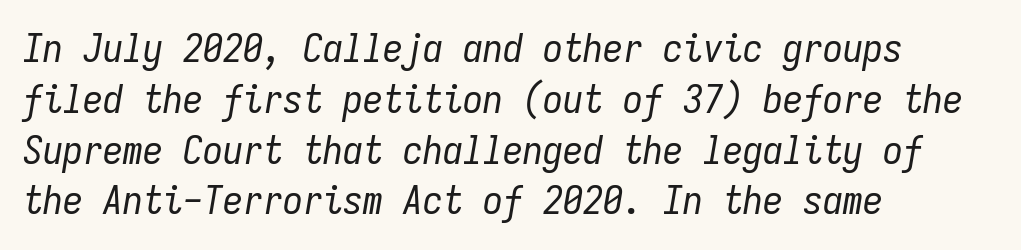
The image shows 40 px regular-weight, condensed type, italic (leaning right), monospaced; set left-aligned, normal line spacing (1.27x), normal letter spacing, not underlined; low stroke contrast and a medium x-height.
